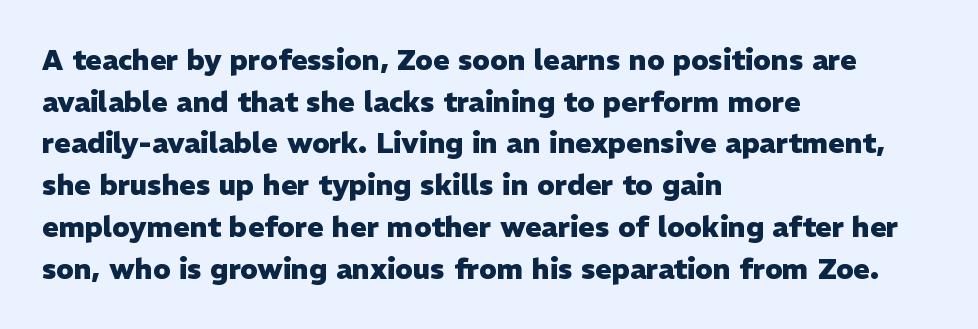
The image shows 28 px heavy sans-serif type, upright; set left-aligned, normal line spacing (1.49x), normal letter spacing, not underlined; low stroke contrast and a medium x-height.
